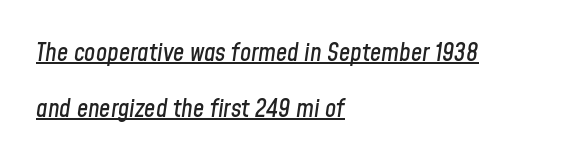
The image shows 25 px text type, italic (leaning right); set left-aligned, loose line spacing (2.23x), normal letter spacing, underlined.
